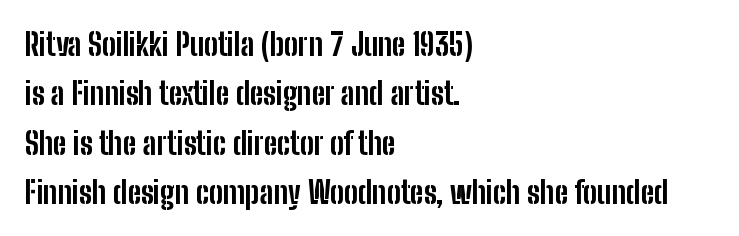
Q: Is the text bold? A: Yes.
Q: Is the text italic (slanted)? A: No, it is upright.
Q: Is the typeface a serif or a sans-serif typeface? A: Sans-serif.
Q: Is the text underlined? A: No.
Q: How is the paragraph aligned? A: Left-aligned.
Q: Is the spacing between letters normal or unusually wide? A: Normal.
Q: Is the spacing between lines tight, normal or loose? A: Normal.
Q: Width (condensed, normal, or wide)? A: Condensed.
Q: Stroke contrast? A: Low.
Q: x-height? A: Medium.
Q: Monospaced? A: No.
